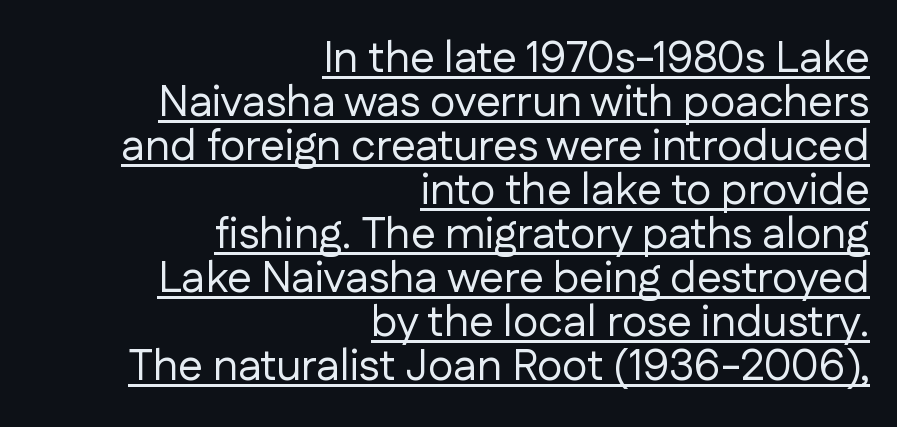
Q: Is the text bold? A: No.
Q: Is the text italic (slanted)? A: No, it is upright.
Q: Is the typeface a serif or a sans-serif typeface? A: Sans-serif.
Q: Is the text underlined? A: Yes.
Q: How is the paragraph aligned? A: Right-aligned.
Q: Is the spacing between letters normal or unusually wide? A: Normal.
Q: Is the spacing between lines tight, normal or loose? A: Tight.
Q: Width (condensed, normal, or wide)? A: Normal.
Q: Stroke contrast? A: Low.
Q: x-height? A: Medium.
Q: Monospaced? A: No.
